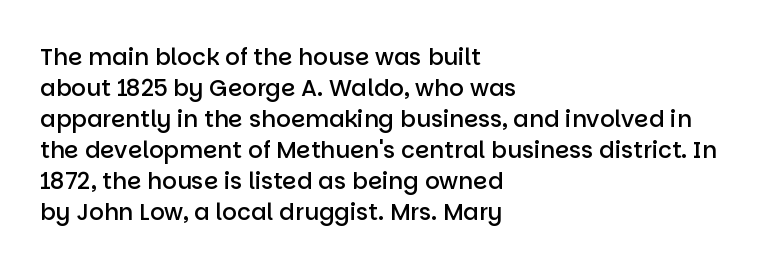
A bare baseline throughout the passage. The gaps between neighbouring characters are ordinary and unremarkable. These lines were composed using upright roman letters. Honestly, the row spacing looks completely unremarkable. In terms of weight, the rendering is demibold, just under bold. The typesetter chose a ragged-right arrangement here.
